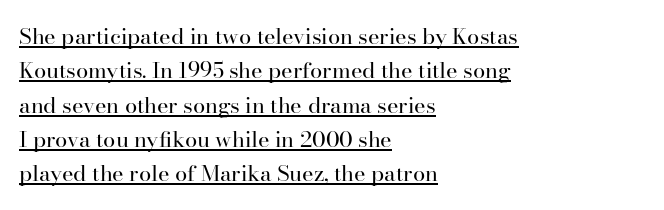
{"italic": "no", "bold": "no", "underline": "yes", "align": "left", "line_spacing": "normal", "line_spacing_ratio": 1.56, "letter_spacing": "normal", "letter_spacing_em": 0.0, "glyph_px": 22}
